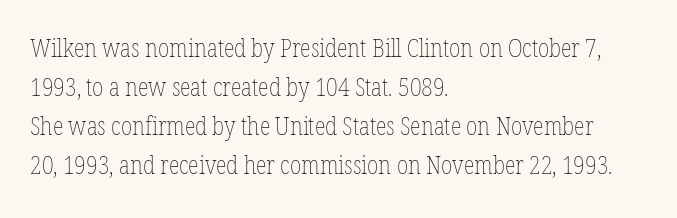
{"italic": "no", "bold": "no", "underline": "no", "align": "left", "line_spacing": "normal", "line_spacing_ratio": 1.56, "letter_spacing": "normal", "letter_spacing_em": 0.0, "glyph_px": 25}
